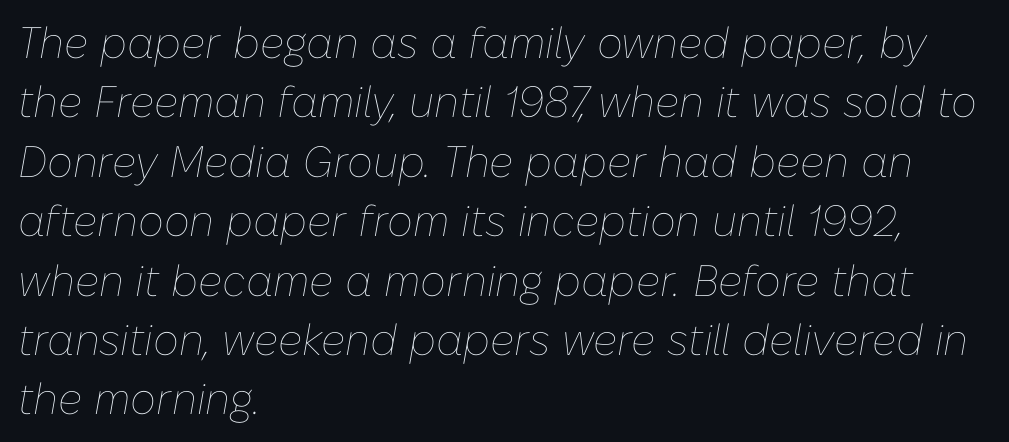
Q: Is the text bold? A: No.
Q: Is the text italic (slanted)? A: Yes, it leans right by about 10 degrees.
Q: Is the text underlined? A: No.
Q: How is the paragraph aligned? A: Left-aligned.
Q: Is the spacing between letters normal or unusually wide? A: Normal.
Q: Is the spacing between lines tight, normal or loose? A: Normal.
Q: Width (condensed, normal, or wide)? A: Normal.
Q: Stroke contrast? A: Low.
Q: x-height? A: Medium.
Q: Monospaced? A: No.
